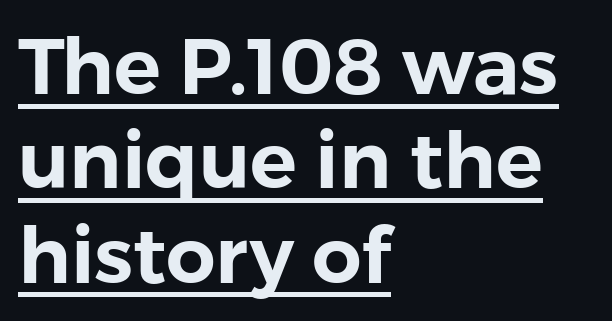
The image shows 78 px sans-serif type, upright; set left-aligned, line spacing 1.21x, normal letter spacing, underlined; low stroke contrast and a medium x-height.
